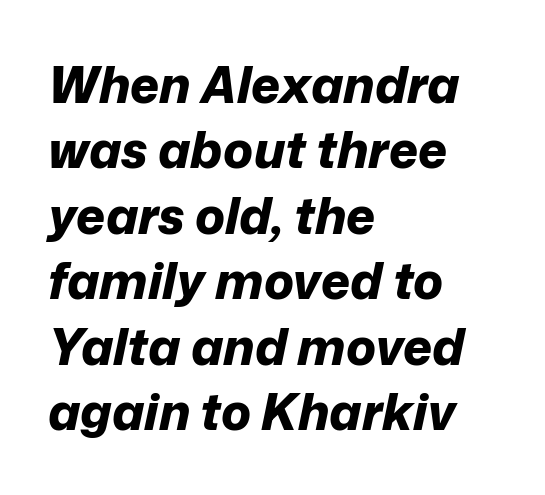
Proportional: the letters do not fall into vertical columns. In terms of leading, this rendering sits right in the middle. The characters look thick and weighty, a clear bold. Characters follow at the spacing the type designer built in. Rule under the text: the space is simply empty.
